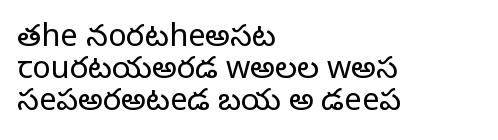
The vertical gap from one line to the next is small. The rendering shows plain stroke endings on the letterforms — a sans-serif design. A typesetter would mark this as roman, not italic. Inter-character spacing is left at the font's built-in metrics.
